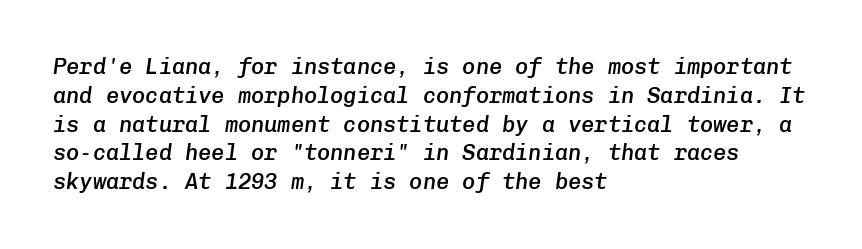
Q: Is the text bold? A: Semi-bold.
Q: Is the text italic (slanted)? A: Yes, it leans right by about 8 degrees.
Q: Is the text underlined? A: No.
Q: How is the paragraph aligned? A: Left-aligned.
Q: Is the spacing between letters normal or unusually wide? A: Normal.
Q: Is the spacing between lines tight, normal or loose? A: Normal.
